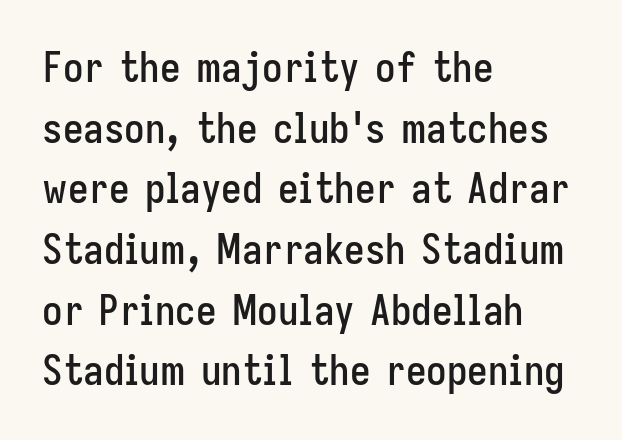
The image shows 41 px condensed sans-serif type, upright; set left-aligned, normal line spacing (1.48x), normal letter spacing, not underlined; low stroke contrast and a medium x-height.
